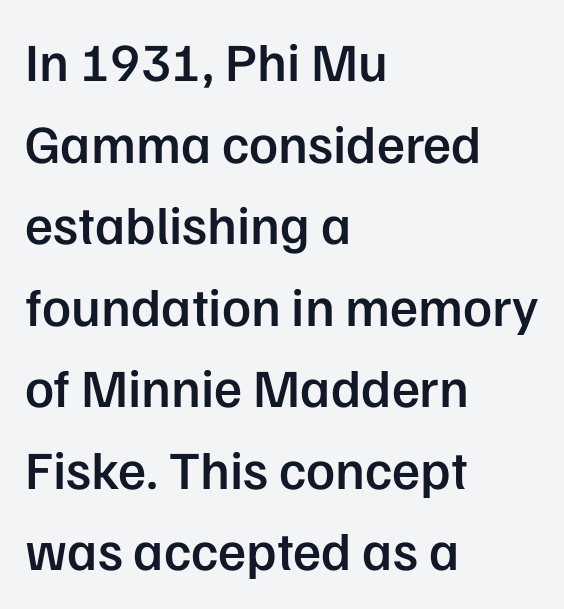
{"serif": "no", "italic": "no", "bold": "semi", "weight": "semibold", "width": "normal", "stroke_contrast": "low", "x_height": "medium", "monospaced": "no", "underline": "no", "align": "left", "line_spacing": "normal", "line_spacing_ratio": 1.51, "letter_spacing": "normal", "letter_spacing_em": 0.0, "glyph_px": 54}
